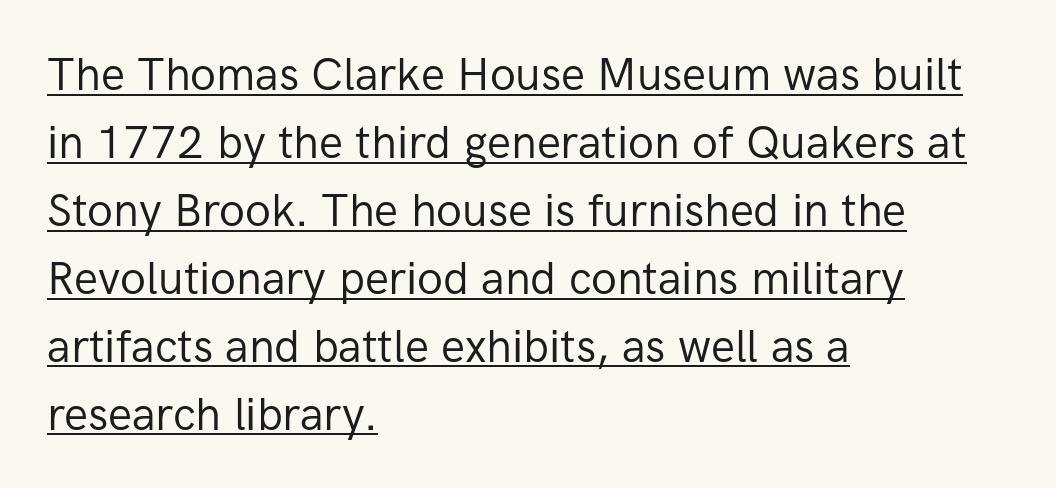
Q: Is the text bold? A: No.
Q: Is the text italic (slanted)? A: No, it is upright.
Q: Is the typeface a serif or a sans-serif typeface? A: Sans-serif.
Q: Is the text underlined? A: Yes.
Q: How is the paragraph aligned? A: Left-aligned.
Q: Is the spacing between letters normal or unusually wide? A: Normal.
Q: Is the spacing between lines tight, normal or loose? A: Normal.
Q: Width (condensed, normal, or wide)? A: Normal.
Q: Stroke contrast? A: Low.
Q: x-height? A: Medium.
Q: Monospaced? A: No.
